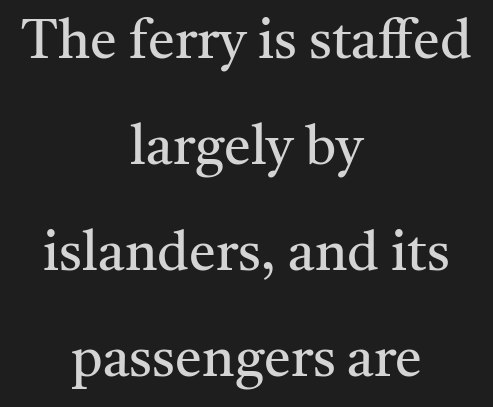
Q: Is the text bold? A: No.
Q: Is the text italic (slanted)? A: No, it is upright.
Q: Is the typeface a serif or a sans-serif typeface? A: Serif.
Q: Is the text underlined? A: No.
Q: How is the paragraph aligned? A: Centered.
Q: Is the spacing between letters normal or unusually wide? A: Normal.
Q: Is the spacing between lines tight, normal or loose? A: Loose.
Q: Width (condensed, normal, or wide)? A: Normal.
Q: Stroke contrast? A: Medium.
Q: x-height? A: Medium.
Q: Monospaced? A: No.
